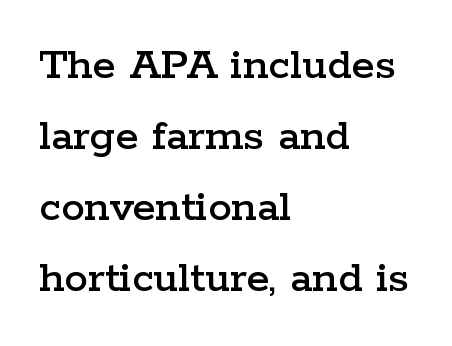
Q: Is the text italic (slanted)? A: No, it is upright.
Q: Is the typeface a serif or a sans-serif typeface? A: Serif.
Q: Is the text underlined? A: No.
Q: How is the paragraph aligned? A: Left-aligned.
Q: Is the spacing between letters normal or unusually wide? A: Normal.
Q: Is the spacing between lines tight, normal or loose? A: Normal.
Q: Width (condensed, normal, or wide)? A: Wide.
Q: Stroke contrast? A: Low.
Q: x-height? A: Medium.
Q: Monospaced? A: No.
